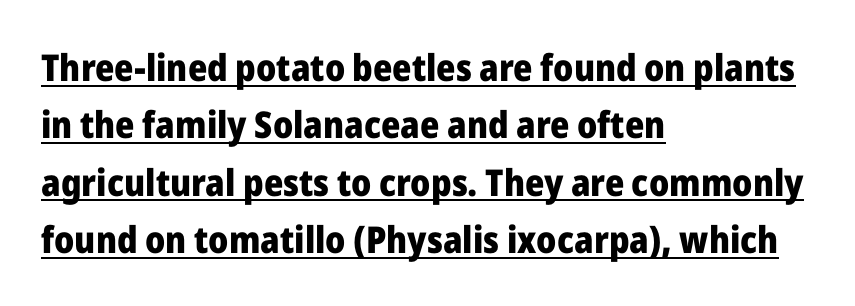
Casual observation: everything's shoved over to the left. Each new line begins a customary step beneath the previous one. Here the designer chose a conventional face with non-uniform glyph widths. Pretty heavy lettering here — definitely bold. Does the type have serifs? No, each stem ends abruptly.
